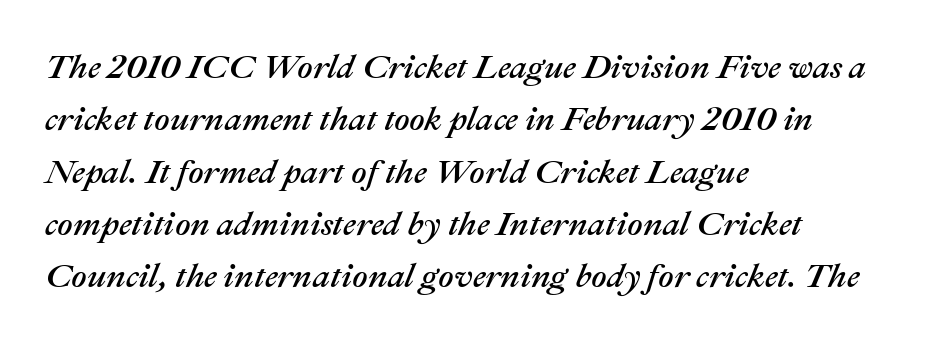
Note the varied advance widths — an 'i' is clearly narrower than an 'm'. Descender tails drop into unmarked territory. Baseline-to-baseline distance is the conventional proportion of letter height. Line starts are locked; line ends wander. The font's italic variant was chosen for this text. These lines keep a tight, regular rhythm from letter to letter.
